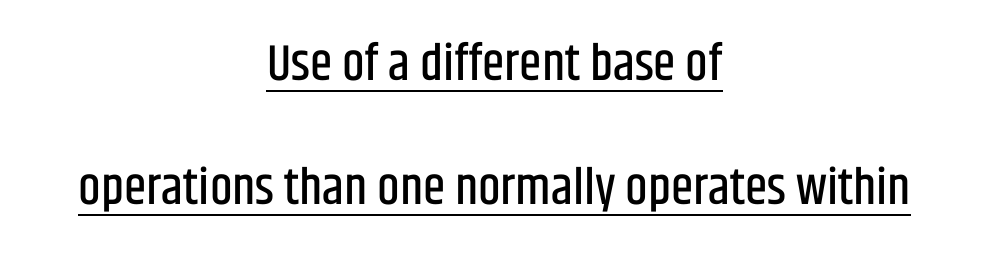
The image shows 51 px condensed sans-serif type, upright; set centered, loose line spacing (2.43x), normal letter spacing, underlined; low stroke contrast and a large x-height.
